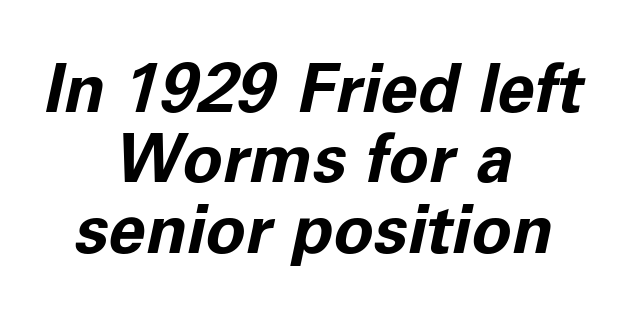
Q: Is the text bold? A: Yes.
Q: Is the text italic (slanted)? A: Yes, it leans right by about 11 degrees.
Q: Is the text underlined? A: No.
Q: How is the paragraph aligned? A: Centered.
Q: Is the spacing between letters normal or unusually wide? A: Normal.
Q: Is the spacing between lines tight, normal or loose? A: Tight.
Q: Width (condensed, normal, or wide)? A: Normal.
Q: Stroke contrast? A: Low.
Q: x-height? A: Medium.
Q: Monospaced? A: No.
